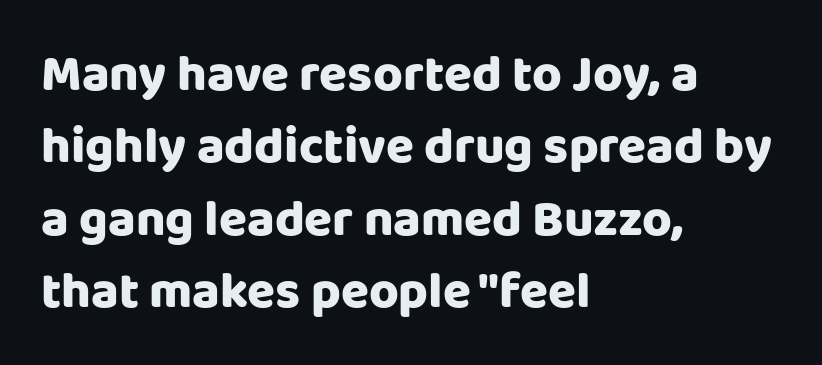
In terms of posture, this sample is upright. Interline gaps are of average width in this sample. In CSS terms this would be text-align: left. No word sits above an underline. The letters advance in unequal steps, a hallmark of proportional type.
